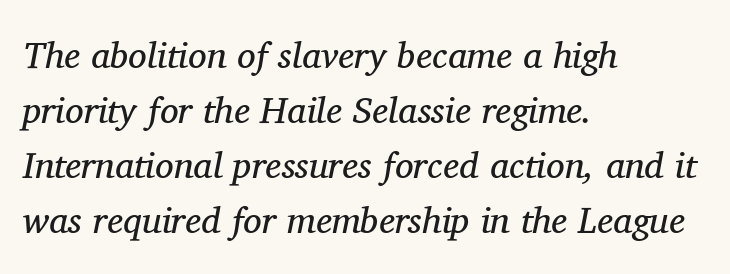
Q: Is the text bold? A: No.
Q: Is the text italic (slanted)? A: Yes, it leans right by about 11 degrees.
Q: Is the typeface a serif or a sans-serif typeface? A: Serif.
Q: Is the text underlined? A: No.
Q: How is the paragraph aligned? A: Left-aligned.
Q: Is the spacing between letters normal or unusually wide? A: Normal.
Q: Is the spacing between lines tight, normal or loose? A: Normal.
Q: Width (condensed, normal, or wide)? A: Normal.
Q: Stroke contrast? A: Medium.
Q: x-height? A: Medium.
Q: Monospaced? A: No.
